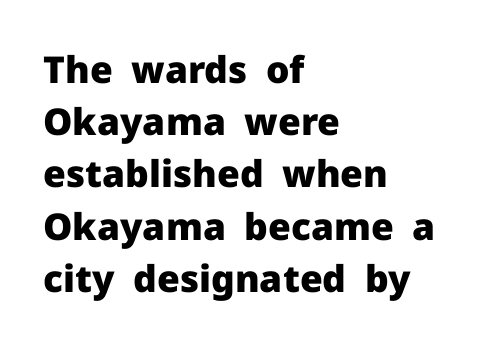
{"serif": "no", "italic": "no", "bold": "yes", "weight": "heavy", "width": "normal", "stroke_contrast": "low", "x_height": "medium", "monospaced": "no", "underline": "no", "align": "left", "line_spacing": "normal", "line_spacing_ratio": 1.41, "letter_spacing": "normal", "letter_spacing_em": 0.0, "glyph_px": 37}
